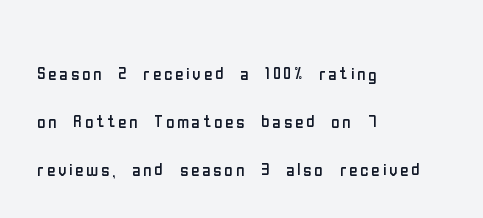
Q: Is the text bold? A: No.
Q: Is the text italic (slanted)? A: No, it is upright.
Q: Is the text underlined? A: No.
Q: How is the paragraph aligned? A: Left-aligned.
Q: Is the spacing between lines tight, normal or loose? A: Loose.
